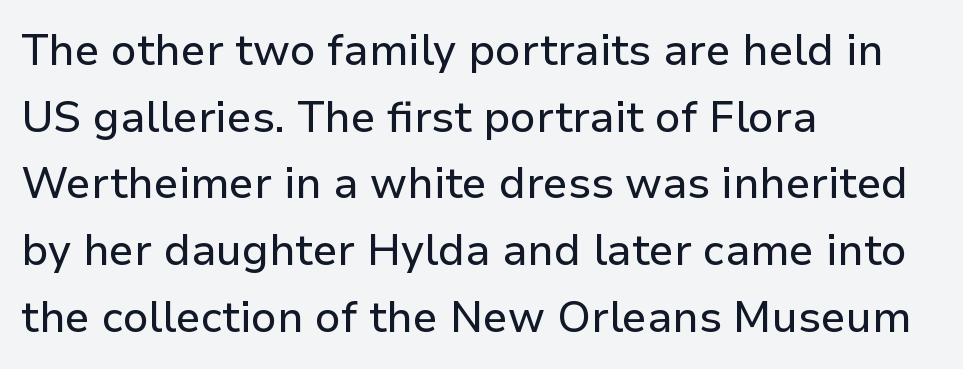
The image shows 43 px sans-serif type, upright; set left-aligned, normal line spacing (1.55x), normal letter spacing, not underlined; low stroke contrast and a medium x-height.
